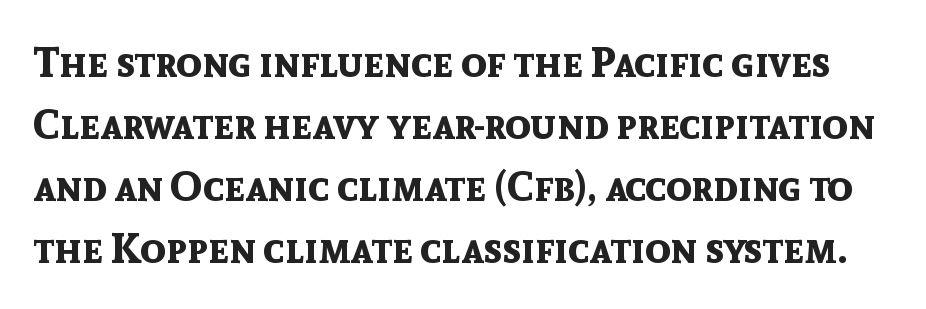
Upright lettering throughout. Is there much room between lines? A standard amount, neither cramped nor airy. The typeface chosen for these lines omits serifs. The face used here is proportionally spaced, like ordinary book or web type.
